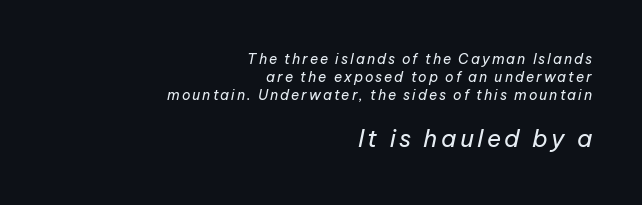
{"italic": "yes", "lean": "right", "slant_degrees": 12, "bold": "no", "underline": "no", "align": "right", "line_spacing": "normal", "line_spacing_ratio": 1.29, "larger_block": "second", "size_ratio": 1.71, "glyph_px": 24}
